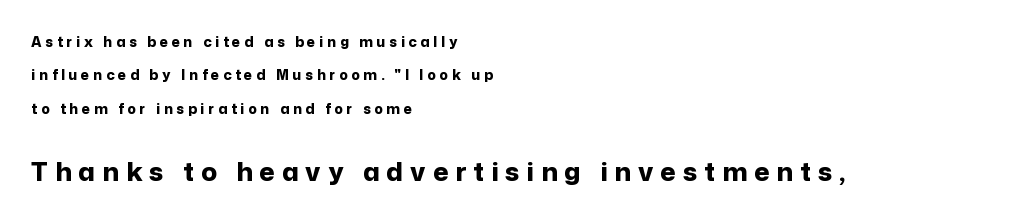
{"italic": "no", "bold": "yes", "underline": "no", "align": "left", "line_spacing": "loose", "line_spacing_ratio": 2.39, "letter_spacing": "wide", "letter_spacing_em": 0.27, "larger_block": "second", "size_ratio": 1.86, "glyph_px": 26}
